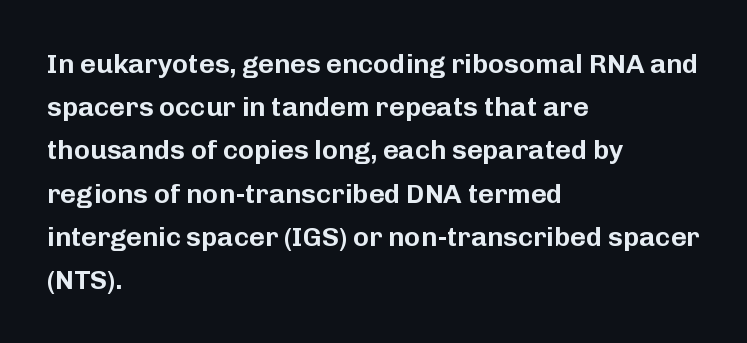
Anything drawn beneath the words? Only blank space. In terms of letterspacing, this is plain default setting. No italicization has been applied; the sample stays upright. The block of text has a typical density, with ordinary space between rows. Horizontal alignment here is leftward, the default for most running prose.
